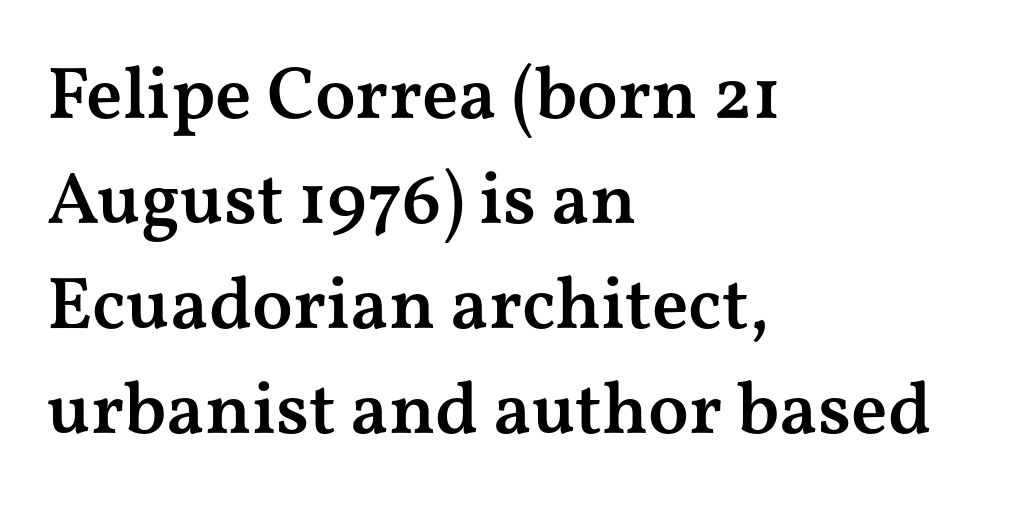
{"serif": "yes", "italic": "no", "bold": "semi", "weight": "semibold", "width": "wide", "stroke_contrast": "medium", "x_height": "medium", "monospaced": "no", "underline": "no", "align": "left", "line_spacing": "normal", "line_spacing_ratio": 1.42, "letter_spacing": "normal", "letter_spacing_em": 0.0, "glyph_px": 74}
